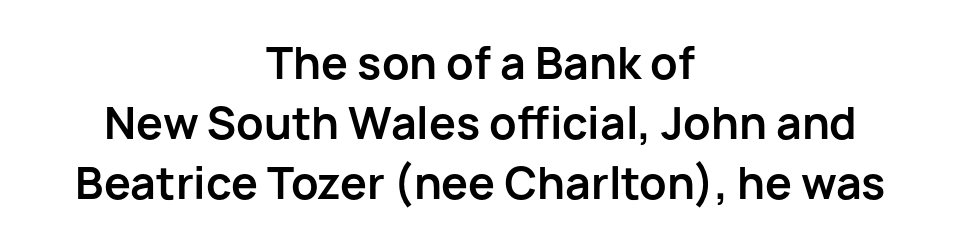
{"serif": "no", "italic": "no", "bold": "yes", "weight": "bold", "width": "normal", "stroke_contrast": "low", "x_height": "medium", "monospaced": "no", "underline": "no", "align": "center", "line_spacing": "normal", "line_spacing_ratio": 1.4, "letter_spacing": "normal", "letter_spacing_em": 0.0, "glyph_px": 43}
